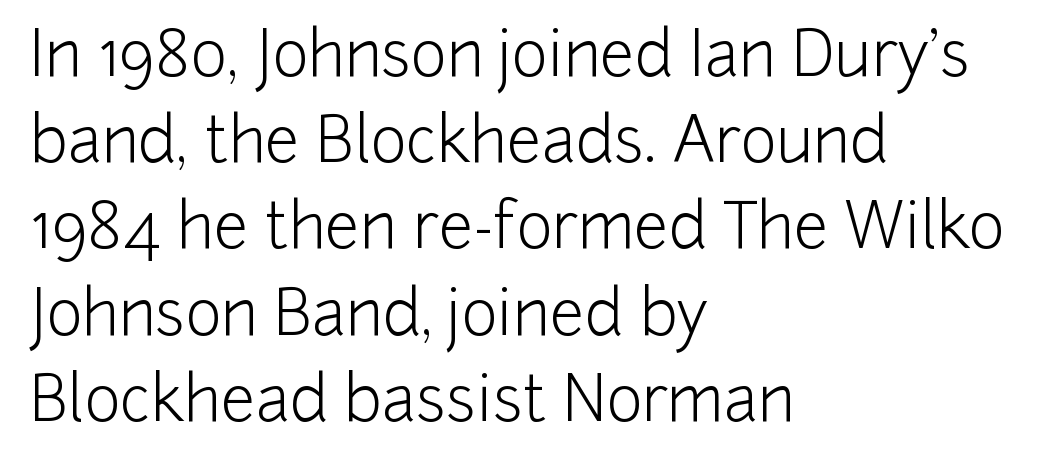
The letters look calm and open, with moderate or lighter stems. Type style note: lacks serifs. Any mark beneath the type? The region is blank. Tracking value appears to be zero — textbook default spacing.
